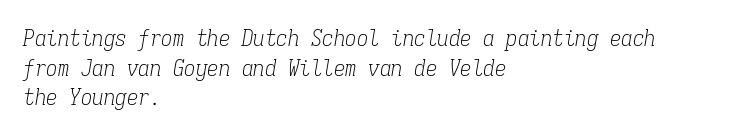
The image shows 23 px text type, italic (leaning right); set left-aligned, normal line spacing (1.29x), normal letter spacing, not underlined.
